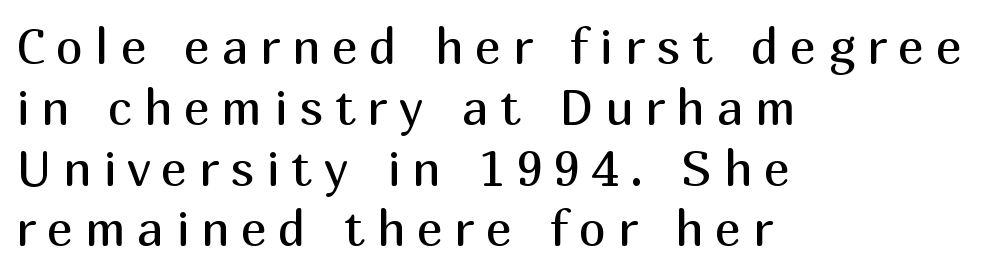
If you drew a line through each stem, it would be perfectly vertical. Ink coverage per letter is moderate at most. This sample has the flowing, uneven cadence of proportional lettering. The tracking jumps out immediately: characters are airy and widely separated. The compositor pushed each line to the left boundary.
